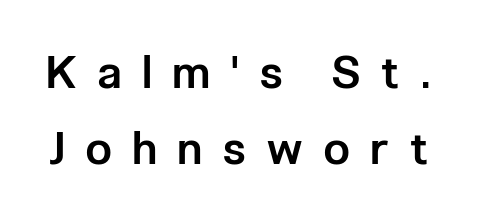
Q: Is the text bold? A: Semi-bold.
Q: Is the text italic (slanted)? A: No, it is upright.
Q: Is the typeface a serif or a sans-serif typeface? A: Sans-serif.
Q: Is the text underlined? A: No.
Q: Is the spacing between letters normal or unusually wide? A: Unusually wide.
Q: Is the spacing between lines tight, normal or loose? A: Normal.
Q: Width (condensed, normal, or wide)? A: Condensed.
Q: Stroke contrast? A: Low.
Q: x-height? A: Medium.
Q: Monospaced? A: No.
